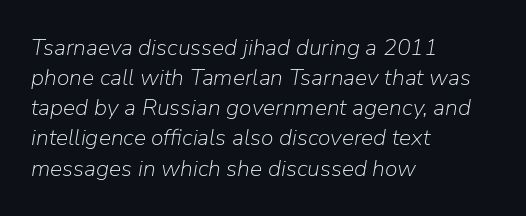
The image shows 23 px text type, italic (leaning right); set left-aligned, normal line spacing (1.31x), normal letter spacing, not underlined.
